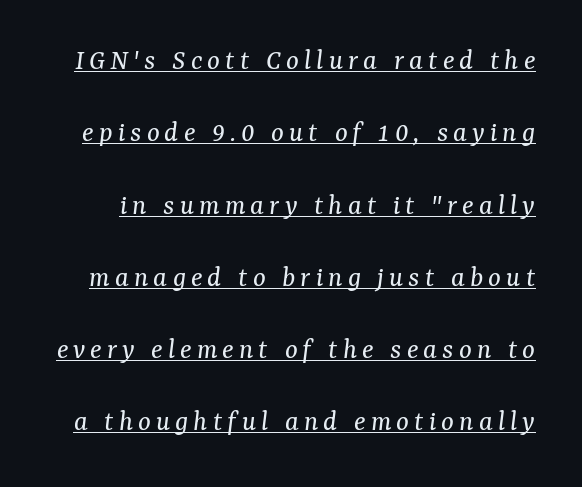
The image shows 30 px regular-weight serif type, italic (leaning right); set loose line spacing (2.41x), underlined; medium stroke contrast and a medium x-height.
